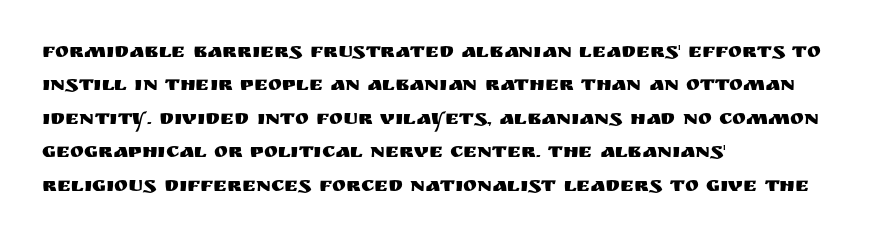
Q: Is the text italic (slanted)? A: No, it is upright.
Q: Is the text underlined? A: No.
Q: How is the paragraph aligned? A: Left-aligned.
Q: Is the spacing between letters normal or unusually wide? A: Normal.
Q: Is the spacing between lines tight, normal or loose? A: Normal.
